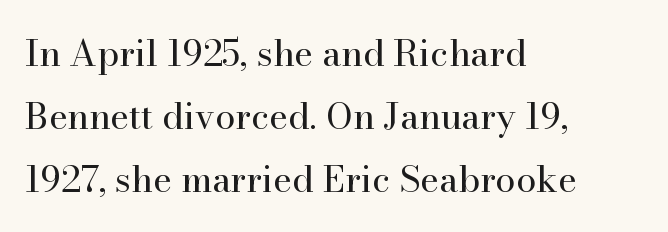
The image shows 36 px regular-weight serif type, upright; set left-aligned, line spacing 1.75x, normal letter spacing, not underlined; high stroke contrast and a small x-height.
